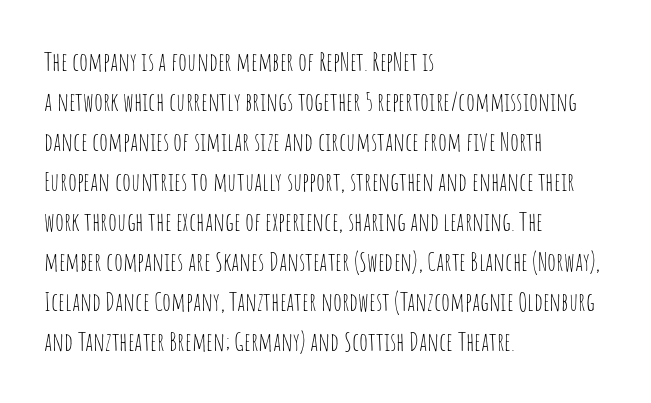
Descender tails drop into unmarked territory. Stroke mass is kept to a normal reading level or below. Default kerning and tracking; the words read as compact shapes. Teacher's note: observe the even left margin — that is flush-left alignment.
